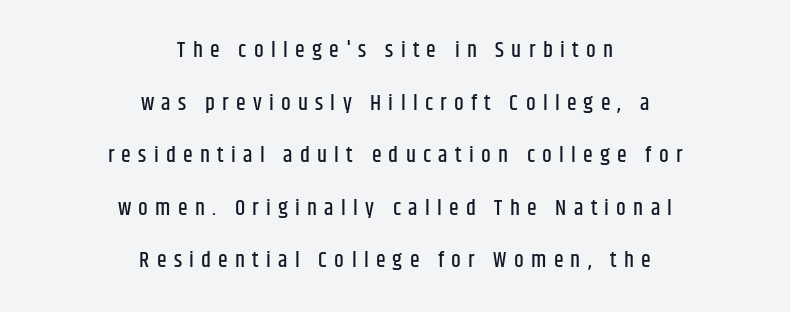
Q: Is the text italic (slanted)? A: No, it is upright.
Q: Is the text underlined? A: No.
Q: How is the paragraph aligned? A: Centered.
Q: Is the spacing between letters normal or unusually wide? A: Unusually wide.
Q: Is the spacing between lines tight, normal or loose? A: Loose.
